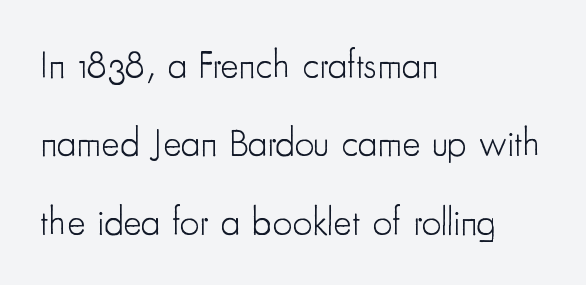
{"serif": "no", "italic": "no", "bold": "no", "weight": "light", "width": "condensed", "stroke_contrast": "low", "x_height": "small", "monospaced": "no", "underline": "no", "align": "left", "line_spacing": "loose", "line_spacing_ratio": 2.01, "letter_spacing": "normal", "letter_spacing_em": 0.0, "glyph_px": 39}
